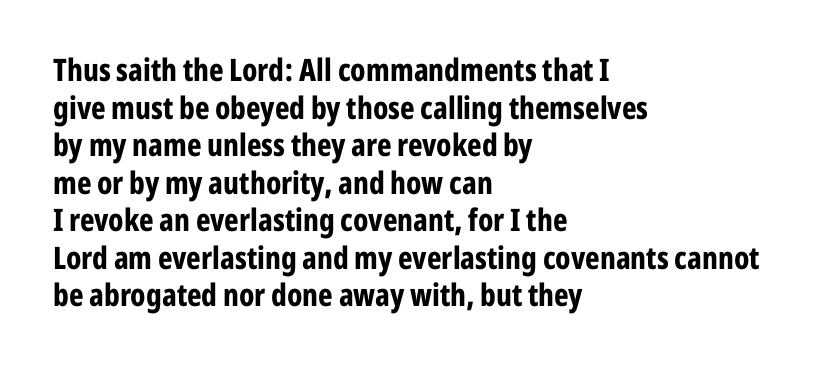
Q: Is the text bold? A: Yes.
Q: Is the text italic (slanted)? A: No, it is upright.
Q: Is the typeface a serif or a sans-serif typeface? A: Sans-serif.
Q: Is the text underlined? A: No.
Q: How is the paragraph aligned? A: Left-aligned.
Q: Is the spacing between letters normal or unusually wide? A: Normal.
Q: Width (condensed, normal, or wide)? A: Condensed.
Q: Stroke contrast? A: Low.
Q: x-height? A: Medium.
Q: Monospaced? A: No.
